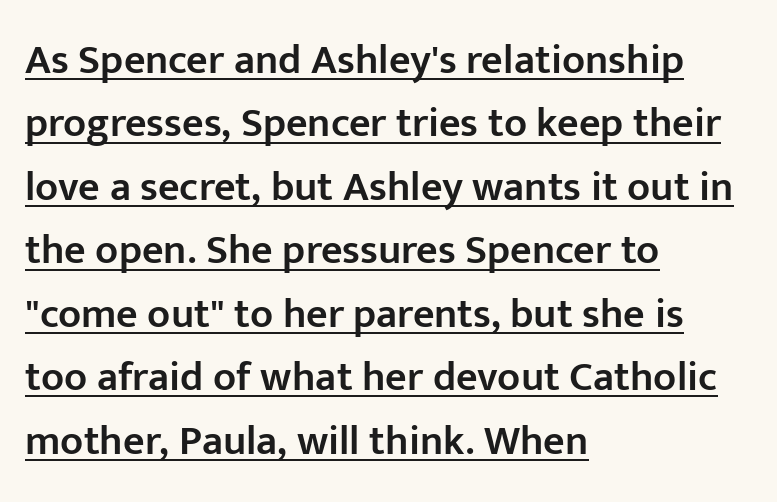
Q: Is the text bold? A: Semi-bold.
Q: Is the text italic (slanted)? A: No, it is upright.
Q: Is the typeface a serif or a sans-serif typeface? A: Sans-serif.
Q: Is the text underlined? A: Yes.
Q: How is the paragraph aligned? A: Left-aligned.
Q: Is the spacing between letters normal or unusually wide? A: Normal.
Q: Is the spacing between lines tight, normal or loose? A: Normal.
Q: Width (condensed, normal, or wide)? A: Normal.
Q: Stroke contrast? A: Low.
Q: x-height? A: Medium.
Q: Monospaced? A: No.
